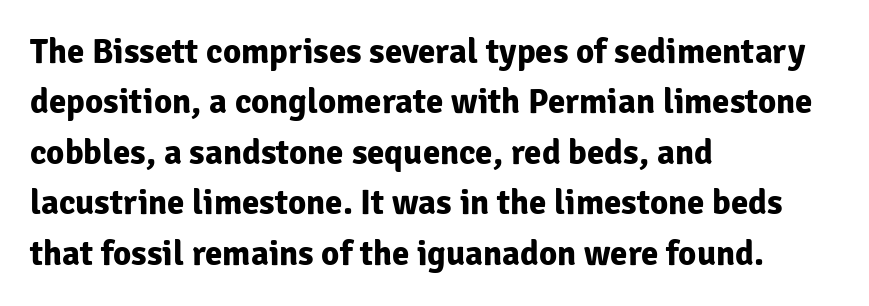
This rendering employs a face without finishing strokes, i.e., a sans-serif. How are the letters spaced? Ordinarily, with no added tracking. The lettering holds an erect, upright posture throughout. The foot of each line stays bare and open. Successive baselines arrive at the customary interval. The ragged edge is on the right, which tells us the setting is flush left.
